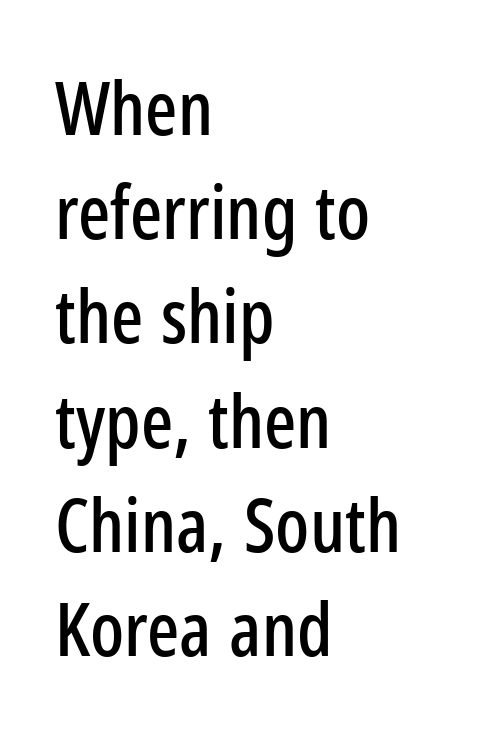
The image shows 75 px condensed sans-serif type, upright; set left-aligned, normal line spacing (1.39x), normal letter spacing, not underlined; low stroke contrast and a medium x-height.
